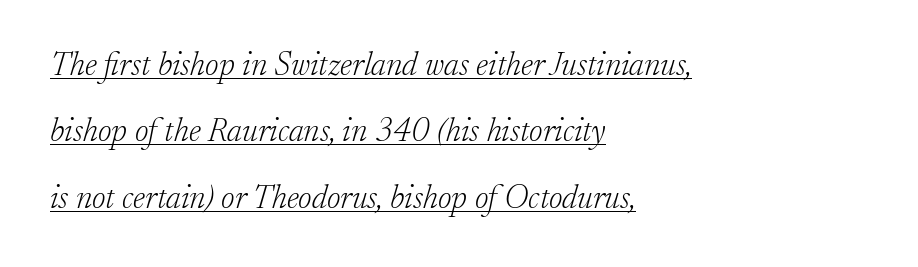
The image shows 33 px light serif type, italic (leaning right); set left-aligned, loose line spacing (2.01x), normal letter spacing, underlined; low stroke contrast and a small x-height.
